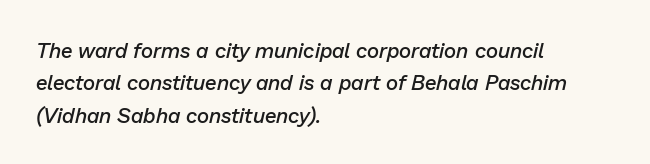
Casual observation: everything's shoved over to the left. This is the in-between weight designers call semibold or demi. Standard letterfit; no display-style spreading of the glyphs. Is there much room between lines? A standard amount, neither cramped nor airy. Lines of text with bare space underneath. The font's italic variant was chosen for this text.
